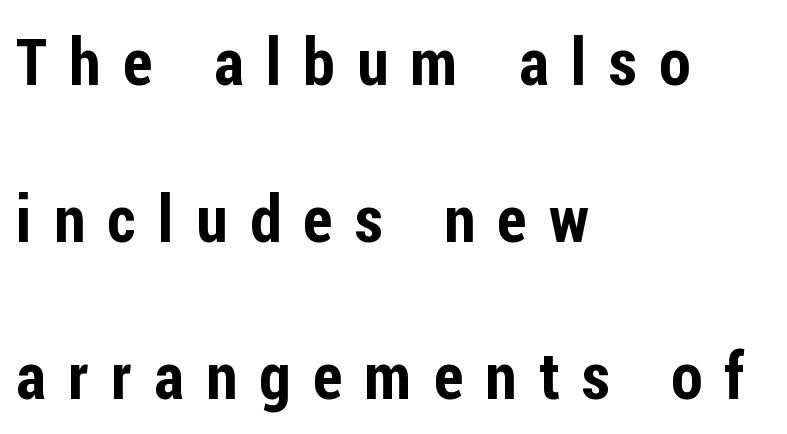
Q: Is the text italic (slanted)? A: No, it is upright.
Q: Is the typeface a serif or a sans-serif typeface? A: Sans-serif.
Q: Is the text underlined? A: No.
Q: How is the paragraph aligned? A: Left-aligned.
Q: Is the spacing between letters normal or unusually wide? A: Unusually wide.
Q: Is the spacing between lines tight, normal or loose? A: Loose.
Q: Width (condensed, normal, or wide)? A: Condensed.
Q: Stroke contrast? A: Low.
Q: x-height? A: Medium.
Q: Monospaced? A: No.
